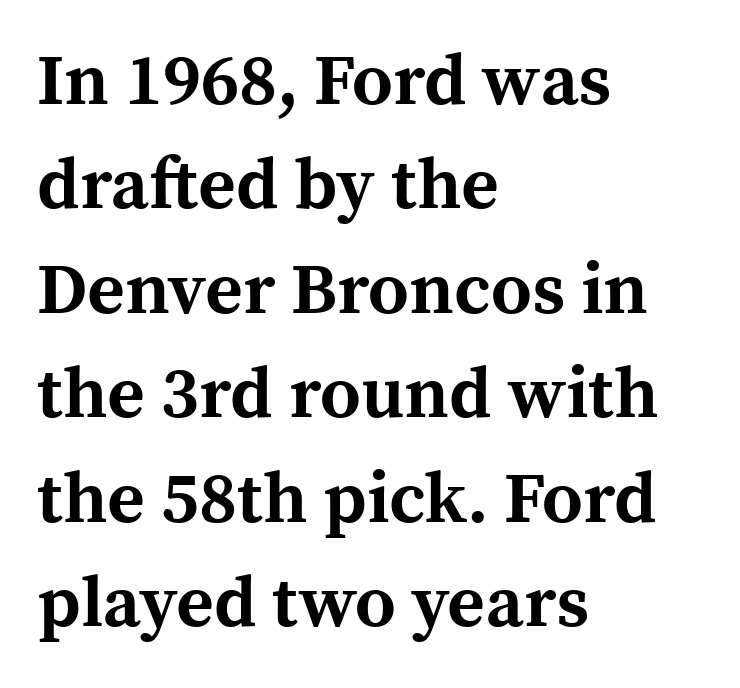
Q: Is the text bold? A: Yes.
Q: Is the text italic (slanted)? A: No, it is upright.
Q: Is the typeface a serif or a sans-serif typeface? A: Serif.
Q: Is the text underlined? A: No.
Q: How is the paragraph aligned? A: Left-aligned.
Q: Is the spacing between letters normal or unusually wide? A: Normal.
Q: Is the spacing between lines tight, normal or loose? A: Normal.
Q: Width (condensed, normal, or wide)? A: Normal.
Q: x-height? A: Medium.
Q: Monospaced? A: No.
